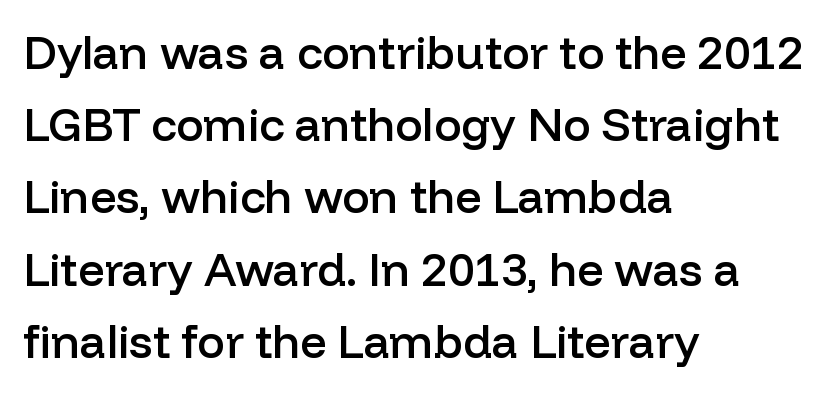
Q: Is the text bold? A: Semi-bold.
Q: Is the text italic (slanted)? A: No, it is upright.
Q: Is the typeface a serif or a sans-serif typeface? A: Sans-serif.
Q: Is the text underlined? A: No.
Q: How is the paragraph aligned? A: Left-aligned.
Q: Is the spacing between letters normal or unusually wide? A: Normal.
Q: Is the spacing between lines tight, normal or loose? A: Normal.
Q: Width (condensed, normal, or wide)? A: Normal.
Q: Stroke contrast? A: Low.
Q: x-height? A: Medium.
Q: Monospaced? A: No.
